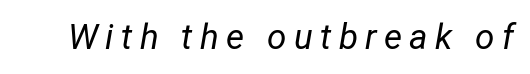
The image shows 35 px regular-weight, condensed type, italic (leaning right); set unusually wide letter spacing (+0.21 em), not underlined; low stroke contrast and a medium x-height.
